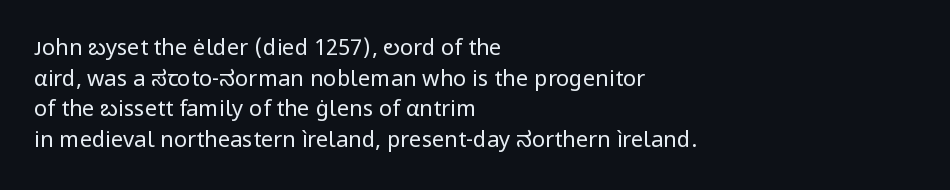
Q: Is the text bold? A: No.
Q: Is the text italic (slanted)? A: No, it is upright.
Q: Is the text underlined? A: No.
Q: How is the paragraph aligned? A: Left-aligned.
Q: Is the spacing between letters normal or unusually wide? A: Normal.
Q: Is the spacing between lines tight, normal or loose? A: Normal.
